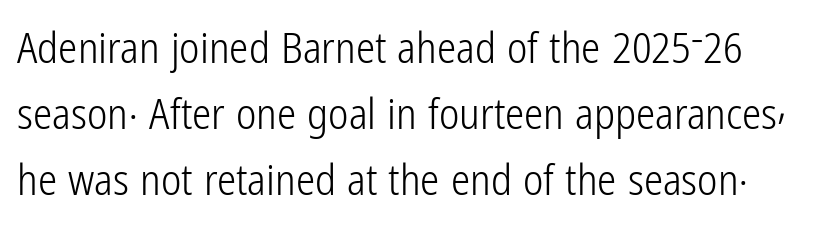
The image shows 43 px light, condensed sans-serif type, upright; set normal line spacing (1.54x), normal letter spacing, not underlined; low stroke contrast and a medium x-height.
